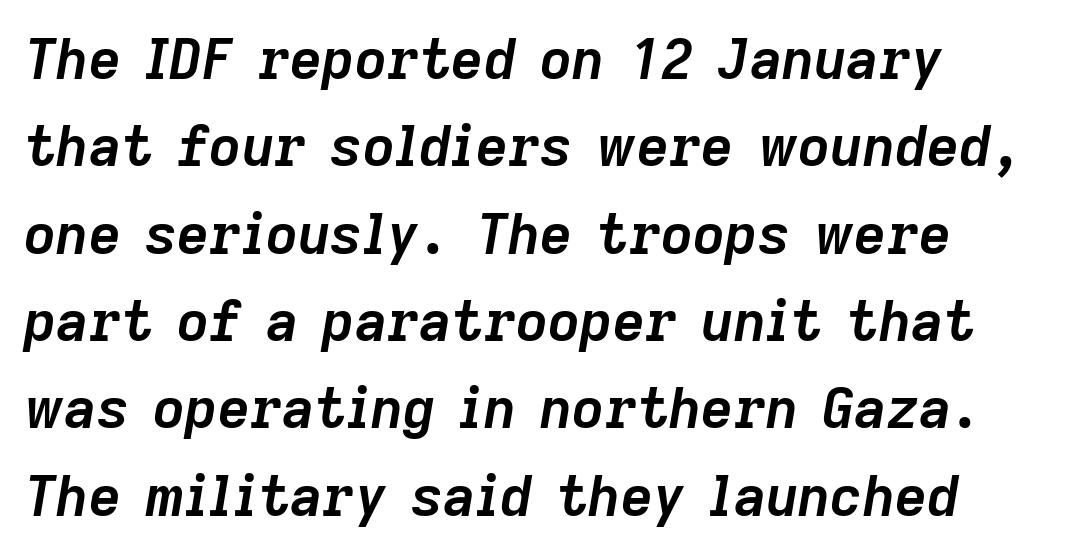
Q: Is the text bold? A: Yes.
Q: Is the text italic (slanted)? A: Yes, it leans right by about 9 degrees.
Q: Is the text underlined? A: No.
Q: Is the spacing between letters normal or unusually wide? A: Normal.
Q: Is the spacing between lines tight, normal or loose? A: Normal.
Q: Width (condensed, normal, or wide)? A: Normal.
Q: Stroke contrast? A: Low.
Q: x-height? A: Medium.
Q: Monospaced? A: No.
